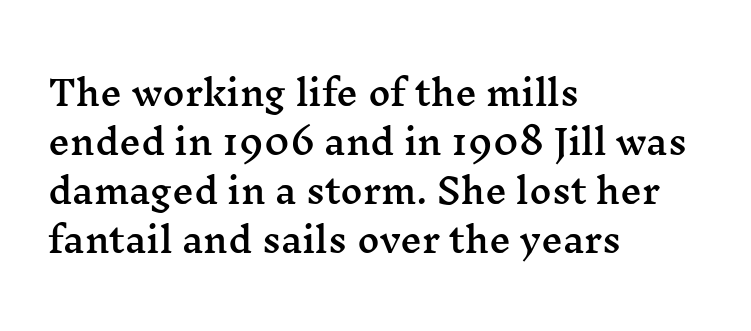
The image shows 34 px wide serif type, upright; set left-aligned, normal line spacing (1.44x), normal letter spacing, not underlined; medium stroke contrast and a medium x-height.
